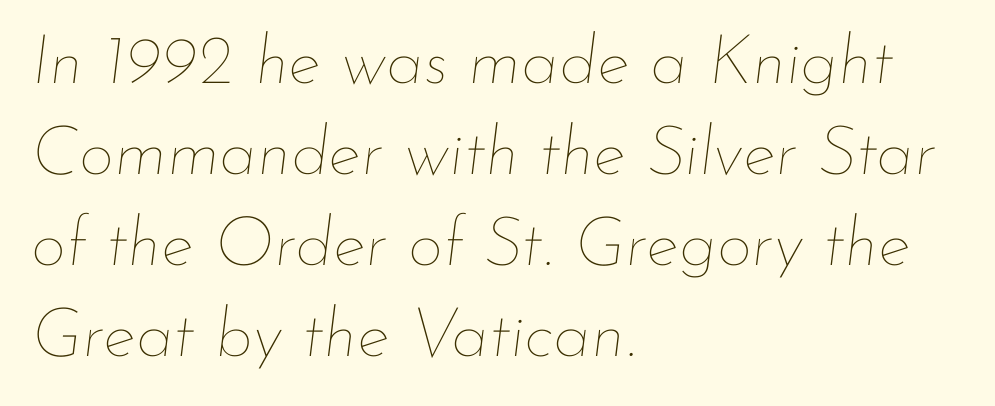
The image shows 69 px thin type, italic (leaning right); set left-aligned, normal line spacing (1.32x), normal letter spacing, not underlined; low stroke contrast and a small x-height.
